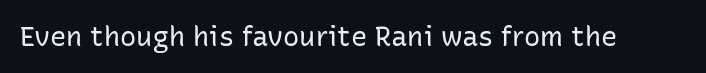
{"italic": "no", "bold": "no", "underline": "no", "letter_spacing": "normal", "letter_spacing_em": 0.0, "glyph_px": 27}
